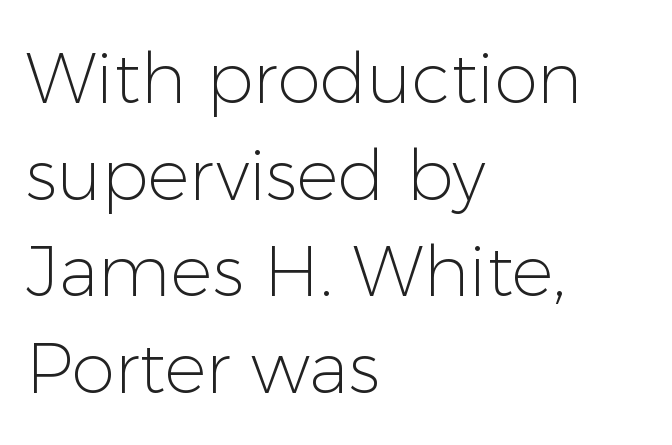
The letterforms sit at book weight or below. These lines are rendered in a variable-pitch font. You can tell from the bare stems that sans-serif type was used. If you measured baseline to baseline, you'd find a middling distance.
